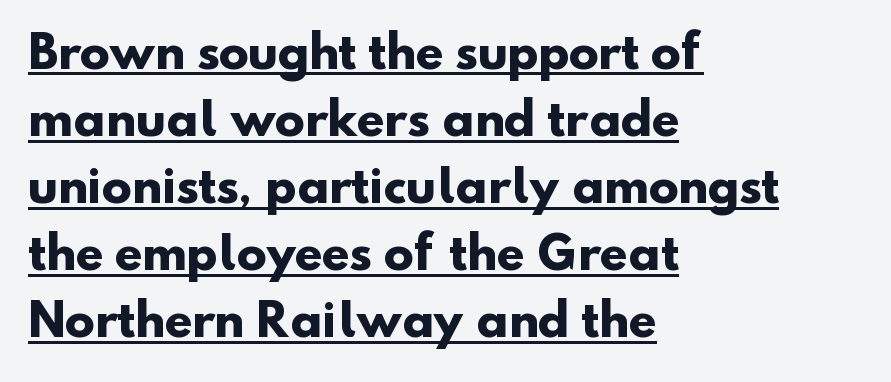
The image shows 45 px heavy sans-serif type; set left-aligned, normal line spacing (1.49x), normal letter spacing, underlined; low stroke contrast and a small x-height.
